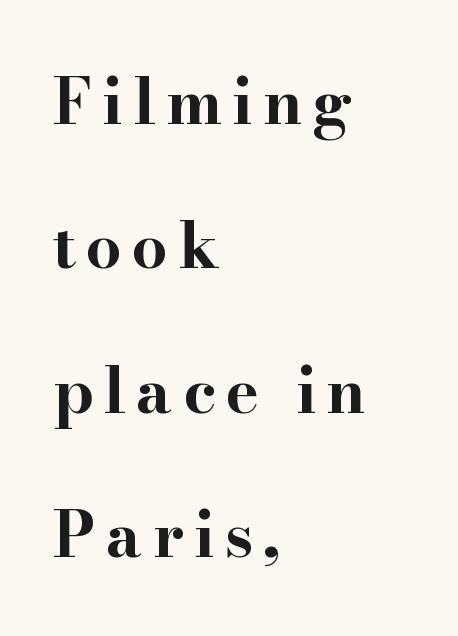
A clean baseline with only descenders dipping below it. The line-height multiplier appears high, well above default. The passage shown is emphatically bold. A typesetter would label this face a serif.
